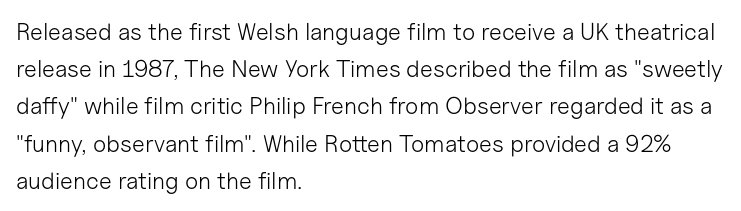
Ordinary non-slanted type is in use. This sample uses plain, unmodified letter spacing. Has an underline been added? It has not. The designer left line spacing at the default. The cut favours lightness, reaching ordinary text weight at its darkest. Layout note: lines flush left.
